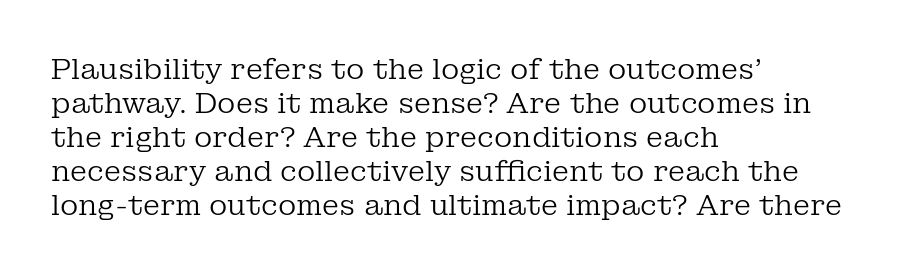
{"serif": "yes", "italic": "no", "bold": "no", "weight": "regular", "width": "normal", "stroke_contrast": "low", "x_height": "medium", "monospaced": "no", "underline": "no", "align": "left", "line_spacing_ratio": 1.21, "letter_spacing": "normal", "letter_spacing_em": 0.0, "glyph_px": 28}
